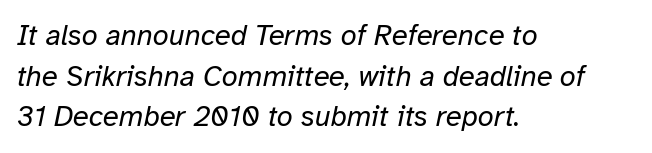
The image shows 29 px regular-weight type, italic (leaning right); set left-aligned, normal line spacing (1.4x), normal letter spacing, not underlined; low stroke contrast and a medium x-height.
